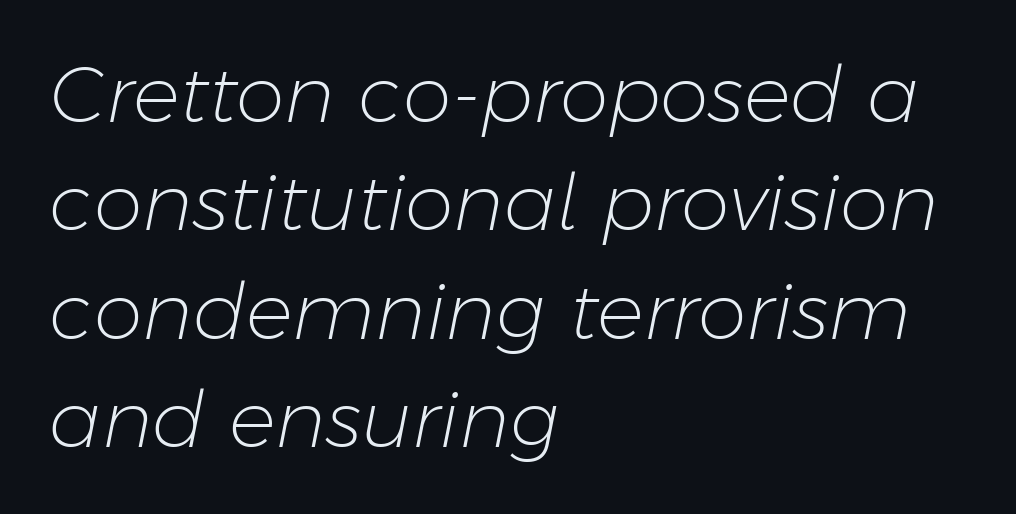
{"italic": "yes", "lean": "right", "slant_degrees": 11, "bold": "no", "weight": "light", "width": "normal", "stroke_contrast": "low", "x_height": "medium", "monospaced": "no", "underline": "no", "align": "left", "line_spacing": "normal", "line_spacing_ratio": 1.39, "letter_spacing": "normal", "letter_spacing_em": 0.0, "glyph_px": 78}
